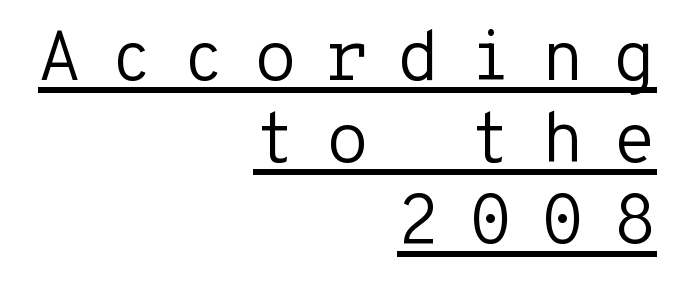
The image shows 70 px regular-weight sans-serif type, upright, monospaced; set right-aligned, line spacing 1.17x, unusually wide letter spacing (+0.41 em), underlined; low stroke contrast and a medium x-height.
